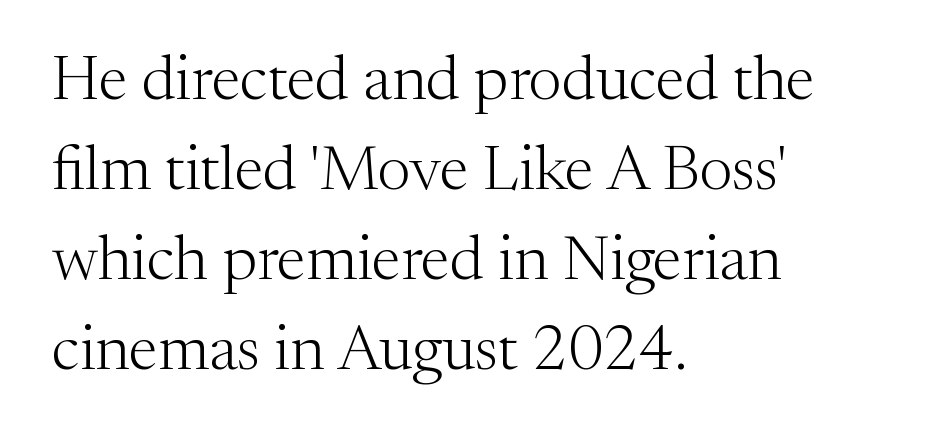
The image shows 63 px light serif type, upright; set left-aligned, normal line spacing (1.43x), normal letter spacing, not underlined; medium stroke contrast and a medium x-height.
